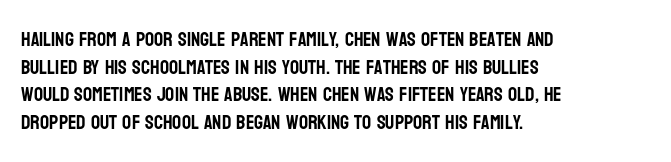
Q: Is the text italic (slanted)? A: No, it is upright.
Q: Is the text underlined? A: No.
Q: How is the paragraph aligned? A: Left-aligned.
Q: Is the spacing between letters normal or unusually wide? A: Normal.
Q: Is the spacing between lines tight, normal or loose? A: Normal.
